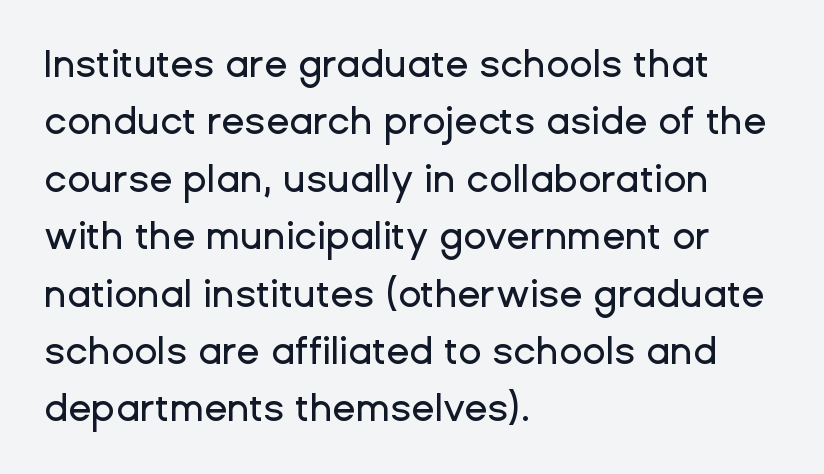
{"serif": "no", "italic": "no", "width": "normal", "stroke_contrast": "low", "x_height": "medium", "monospaced": "no", "underline": "no", "align": "left", "line_spacing": "normal", "line_spacing_ratio": 1.51, "letter_spacing": "normal", "letter_spacing_em": 0.0, "glyph_px": 38}
